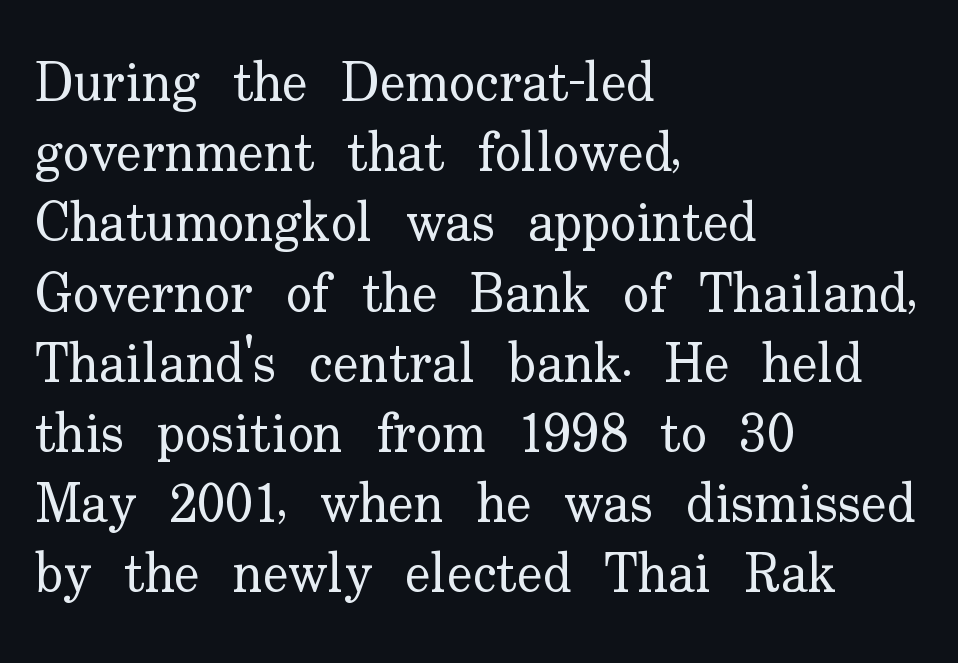
Look at the tracking — it's just the regular setting, nothing added. The typography opts for an upright posture over an oblique one. Serifs: yes, visible at the terminals of the letterforms. The zone under the glyphs is completely vacant. The face looks like a standard text weight, possibly lighter. Is there much room between lines? A standard amount, neither cramped nor airy.
